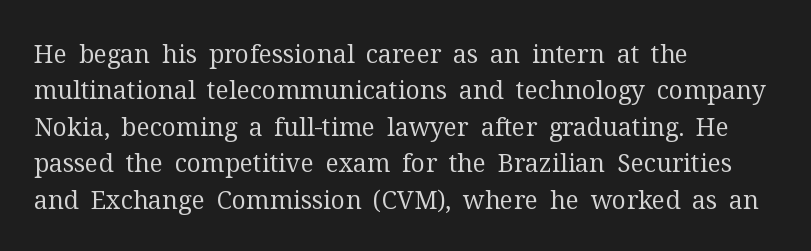
{"italic": "no", "bold": "no", "underline": "no", "align": "left", "line_spacing": "normal", "line_spacing_ratio": 1.46, "letter_spacing": "normal", "letter_spacing_em": 0.0, "glyph_px": 25}
